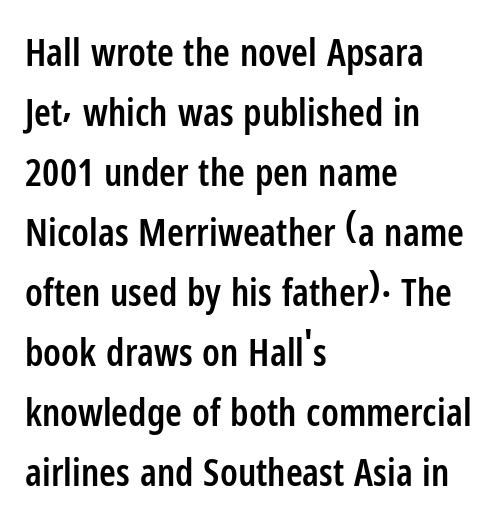
The letters carry no serifs — their stems end cleanly without finishing strokes. One glance says typical: line gaps are just what's usual. Moderately thickened strokes mark this as semibold type. If you drew a ruler down the left edge, every line would touch it. Quick note: not italic, upright. The gap between lines stays unmarked.
